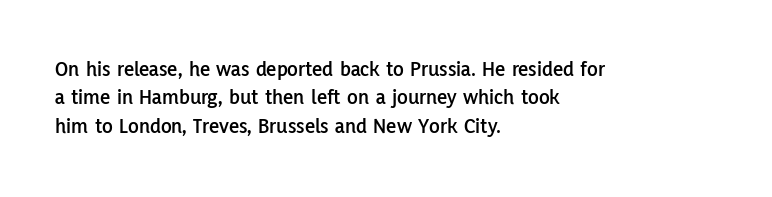
Does extra space separate the letters? No, they use regular spacing. Rows of type keep a routine distance in the vertical direction. Descender tails drop into unmarked territory. No italicization has been applied; the sample stays upright.
